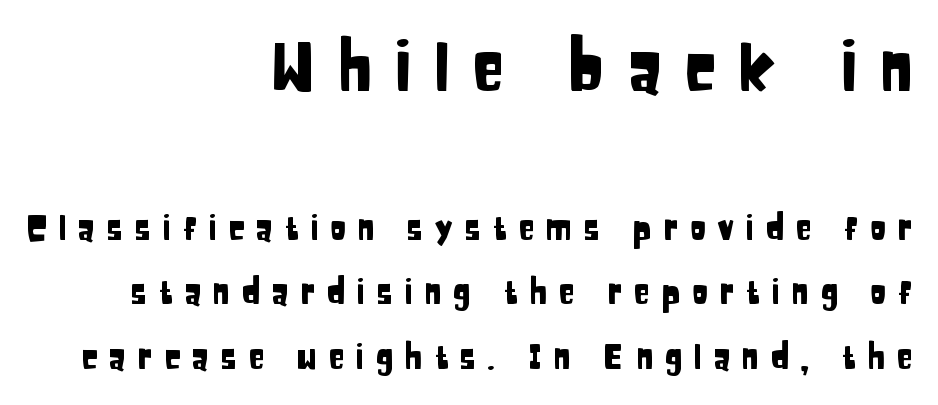
Q: Is the text italic (slanted)? A: No, it is upright.
Q: Is the typeface a serif or a sans-serif typeface? A: Sans-serif.
Q: Is the text underlined? A: No.
Q: How is the paragraph aligned? A: Right-aligned.
Q: Is the spacing between letters normal or unusually wide? A: Unusually wide.
Q: Is the spacing between lines tight, normal or loose? A: Loose.
Q: Which block of text is set in a larger size, the first (top) or the second (bottom)? A: The first (top) one.
Q: Width (condensed, normal, or wide)? A: Condensed.
Q: Stroke contrast? A: Low.
Q: x-height? A: Large.
Q: Monospaced? A: No.
